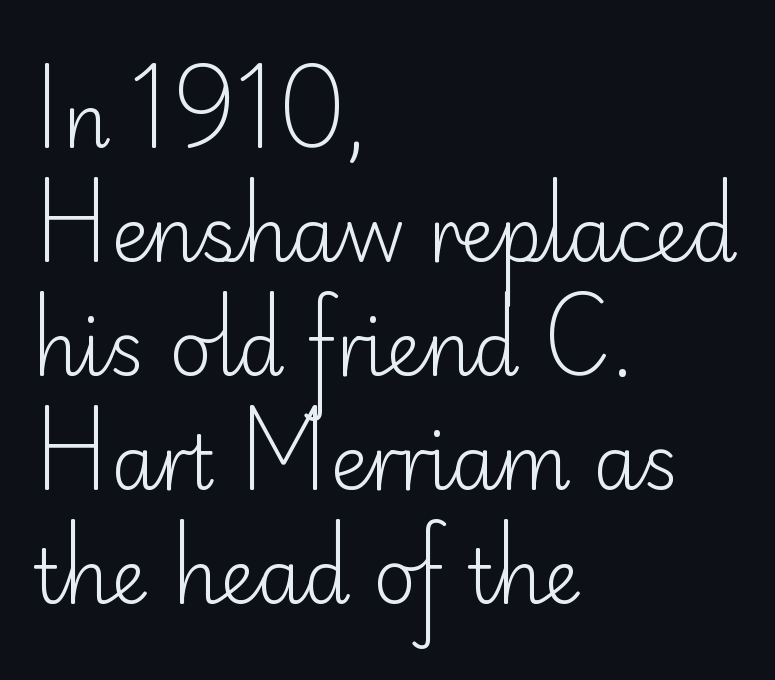
Q: Is the text bold? A: No.
Q: Is the text italic (slanted)? A: No, it is upright.
Q: Is the typeface a serif or a sans-serif typeface? A: Sans-serif.
Q: Is the text underlined? A: No.
Q: How is the paragraph aligned? A: Left-aligned.
Q: Is the spacing between letters normal or unusually wide? A: Normal.
Q: Is the spacing between lines tight, normal or loose? A: Normal.
Q: Width (condensed, normal, or wide)? A: Normal.
Q: Stroke contrast? A: Low.
Q: x-height? A: Small.
Q: Monospaced? A: No.
